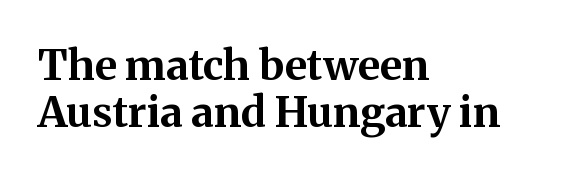
Q: Is the text bold? A: Yes.
Q: Is the text italic (slanted)? A: No, it is upright.
Q: Is the typeface a serif or a sans-serif typeface? A: Serif.
Q: Is the text underlined? A: No.
Q: How is the paragraph aligned? A: Left-aligned.
Q: Is the spacing between letters normal or unusually wide? A: Normal.
Q: Is the spacing between lines tight, normal or loose? A: Tight.
Q: Width (condensed, normal, or wide)? A: Normal.
Q: Stroke contrast? A: Medium.
Q: x-height? A: Medium.
Q: Monospaced? A: No.
